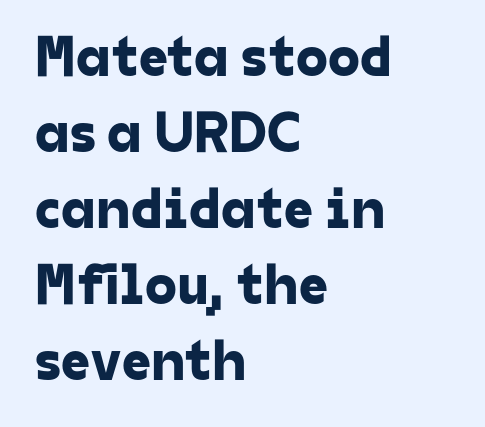
Clear beneath every line of the passage. The gaps between neighbouring characters are ordinary and unremarkable. Does the copy run flush right? No — it runs flush left. What's the leading like? Ordinary, nothing unusual. You could not count columns in this text — the font is proportionally spaced.
